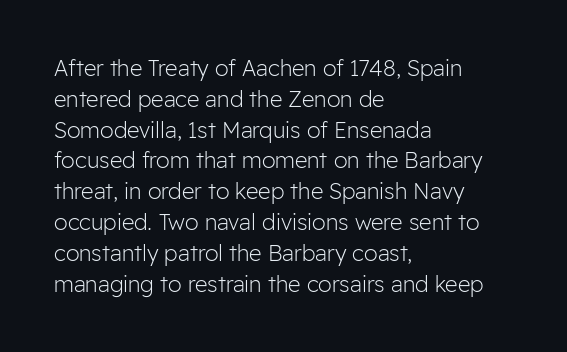
The image shows 22 px text type, upright; set left-aligned, normal line spacing (1.4x), normal letter spacing, not underlined.
